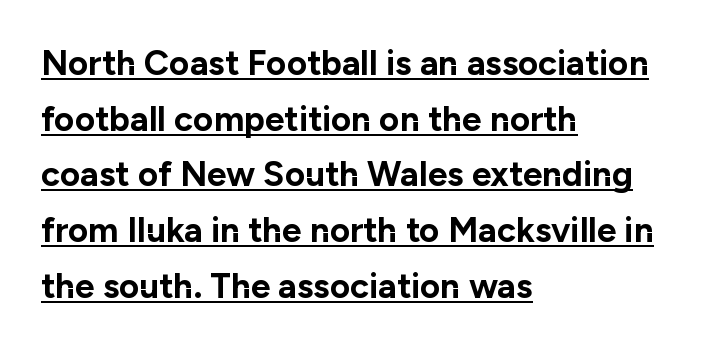
Q: Is the text bold? A: Yes.
Q: Is the text italic (slanted)? A: No, it is upright.
Q: Is the typeface a serif or a sans-serif typeface? A: Sans-serif.
Q: Is the text underlined? A: Yes.
Q: How is the paragraph aligned? A: Left-aligned.
Q: Is the spacing between letters normal or unusually wide? A: Normal.
Q: Is the spacing between lines tight, normal or loose? A: Normal.
Q: Width (condensed, normal, or wide)? A: Normal.
Q: Stroke contrast? A: Low.
Q: x-height? A: Medium.
Q: Monospaced? A: No.
